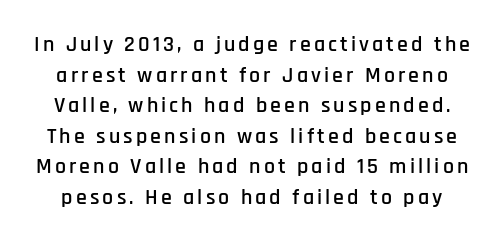
{"italic": "no", "underline": "no", "line_spacing": "normal", "line_spacing_ratio": 1.39, "glyph_px": 22}
